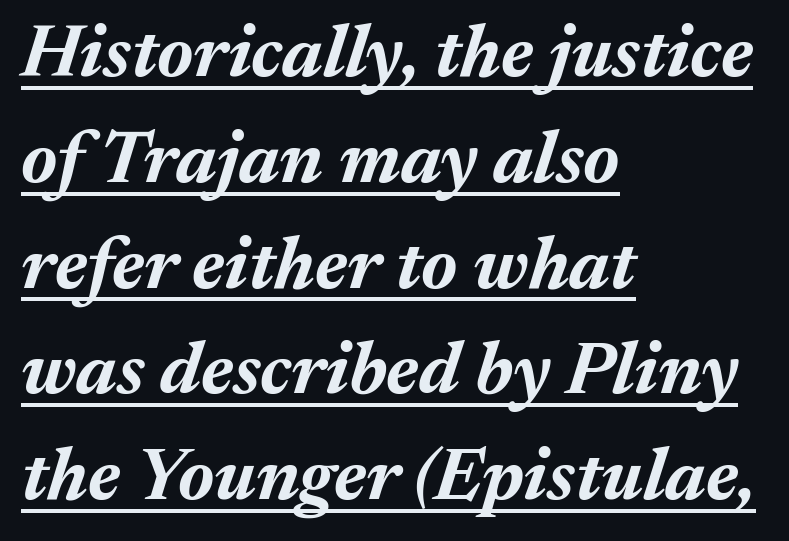
The image shows 74 px bold type, italic (leaning right); set left-aligned, normal line spacing (1.43x), normal letter spacing, underlined; medium stroke contrast and a medium x-height.
